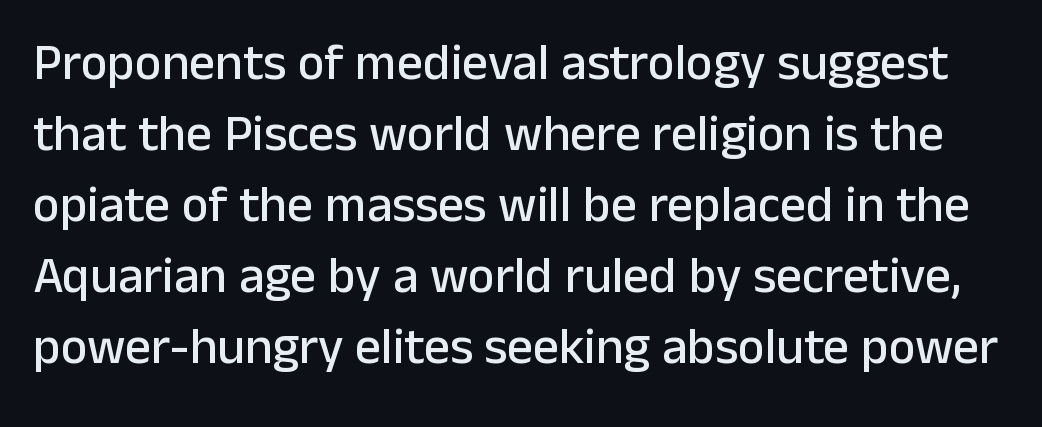
The image shows 51 px sans-serif type, upright; set normal line spacing (1.39x), normal letter spacing, not underlined; low stroke contrast and a medium x-height.
